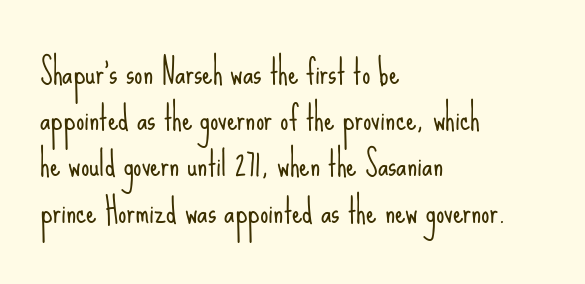
Q: Is the text bold? A: No.
Q: Is the text italic (slanted)? A: No, it is upright.
Q: Is the typeface a serif or a sans-serif typeface? A: Sans-serif.
Q: Is the text underlined? A: No.
Q: How is the paragraph aligned? A: Left-aligned.
Q: Is the spacing between letters normal or unusually wide? A: Normal.
Q: Is the spacing between lines tight, normal or loose? A: Normal.
Q: Width (condensed, normal, or wide)? A: Condensed.
Q: Stroke contrast? A: Low.
Q: x-height? A: Small.
Q: Monospaced? A: No.
